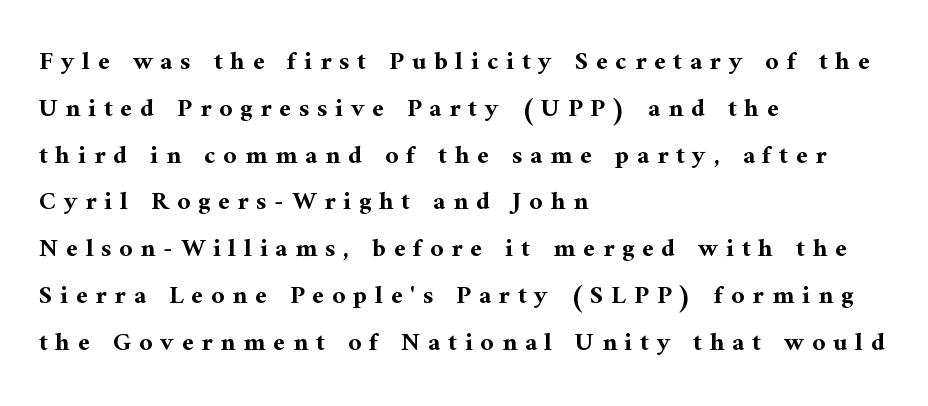
The image shows 26 px bold type, upright; set left-aligned, line spacing 1.8x, unusually wide letter spacing (+0.3 em), not underlined.
